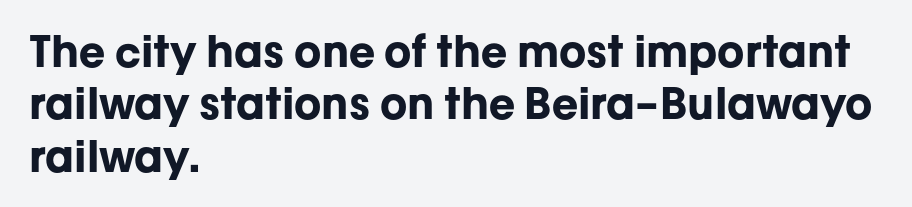
Q: Is the text bold? A: Yes.
Q: Is the text italic (slanted)? A: No, it is upright.
Q: Is the typeface a serif or a sans-serif typeface? A: Sans-serif.
Q: Is the text underlined? A: No.
Q: How is the paragraph aligned? A: Left-aligned.
Q: Is the spacing between letters normal or unusually wide? A: Normal.
Q: Width (condensed, normal, or wide)? A: Normal.
Q: Stroke contrast? A: Low.
Q: x-height? A: Medium.
Q: Monospaced? A: No.
